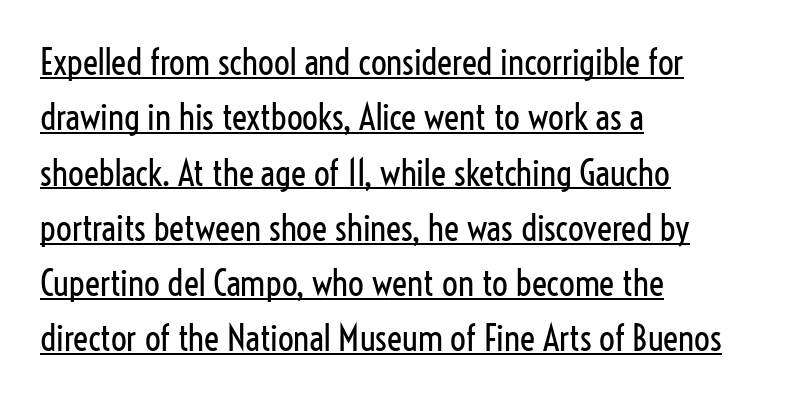
The image shows 35 px regular-weight, condensed sans-serif type, upright; set left-aligned, normal line spacing (1.58x), normal letter spacing, underlined; low stroke contrast and a medium x-height.
